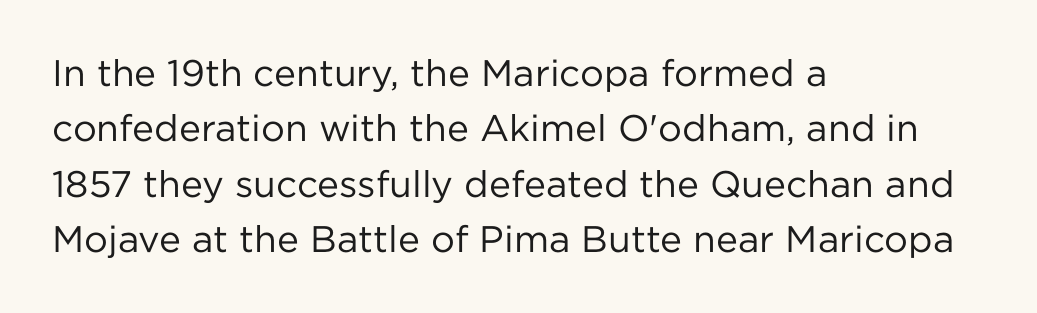
Q: Is the text bold? A: No.
Q: Is the text italic (slanted)? A: No, it is upright.
Q: Is the typeface a serif or a sans-serif typeface? A: Sans-serif.
Q: Is the text underlined? A: No.
Q: How is the paragraph aligned? A: Left-aligned.
Q: Is the spacing between letters normal or unusually wide? A: Normal.
Q: Is the spacing between lines tight, normal or loose? A: Normal.
Q: Width (condensed, normal, or wide)? A: Normal.
Q: Stroke contrast? A: Low.
Q: x-height? A: Medium.
Q: Monospaced? A: No.
